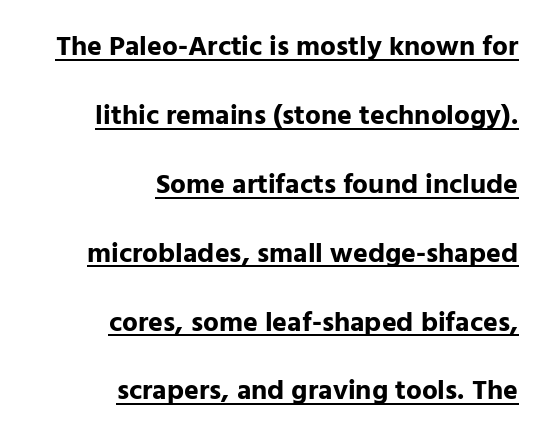
Caption: bold face, heavy strokes. The face used here is rendered with its standard letterfit. A great deal of white space separates one row of letters from the next. Is there an underline? Yes — a line sits under the letters. A typesetter would call this proportional, since set widths differ per character.
